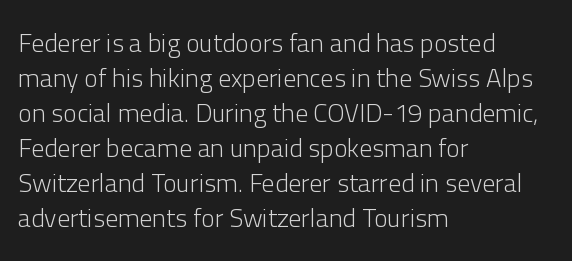
{"italic": "no", "bold": "no", "underline": "no", "align": "left", "line_spacing": "normal", "line_spacing_ratio": 1.35, "letter_spacing": "normal", "letter_spacing_em": 0.0, "glyph_px": 26}
